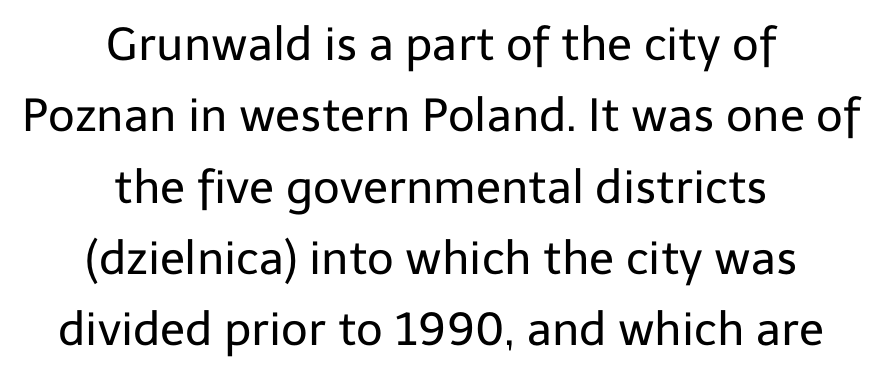
Q: Is the text bold? A: No.
Q: Is the text italic (slanted)? A: No, it is upright.
Q: Is the typeface a serif or a sans-serif typeface? A: Sans-serif.
Q: Is the text underlined? A: No.
Q: How is the paragraph aligned? A: Centered.
Q: Is the spacing between letters normal or unusually wide? A: Normal.
Q: Is the spacing between lines tight, normal or loose? A: Normal.
Q: Width (condensed, normal, or wide)? A: Normal.
Q: Stroke contrast? A: Low.
Q: x-height? A: Medium.
Q: Monospaced? A: No.
